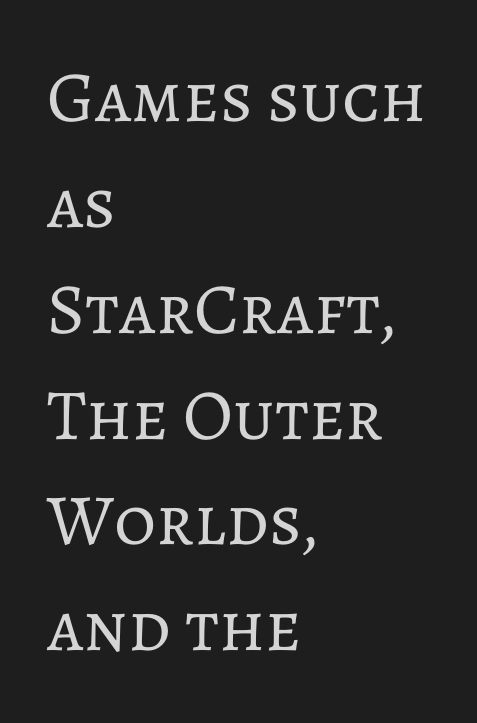
{"italic": "no", "bold": "no", "weight": "regular", "width": "normal", "stroke_contrast": "low", "x_height": "medium", "monospaced": "no", "underline": "no", "align": "left", "line_spacing": "normal", "line_spacing_ratio": 1.47, "letter_spacing": "normal", "letter_spacing_em": 0.0, "glyph_px": 72}
